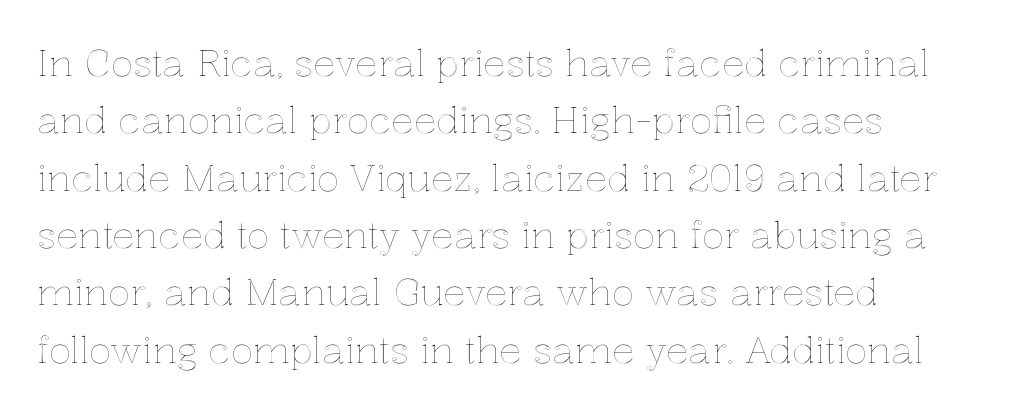
The image shows 37 px text type, upright; set left-aligned, normal line spacing (1.55x), normal letter spacing, not underlined; a medium x-height.
